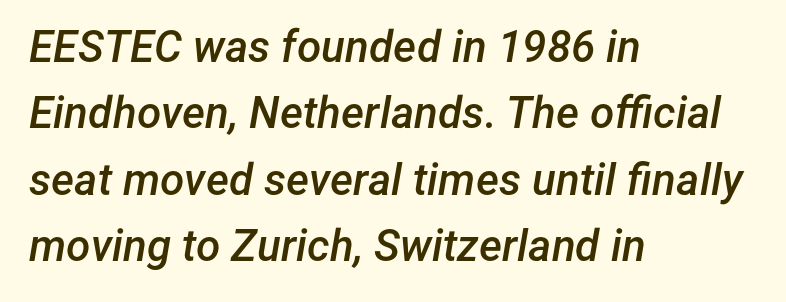
Every character sits at an angle, as italics do. If you measured baseline to baseline, you'd find a middling distance. Note the varied advance widths — an 'i' is clearly narrower than an 'm'. Typographic density is moderately raised because the face is semibold. This sample is left-justified, so line endings fall wherever the words run out. The face used here is rendered with its standard letterfit.
